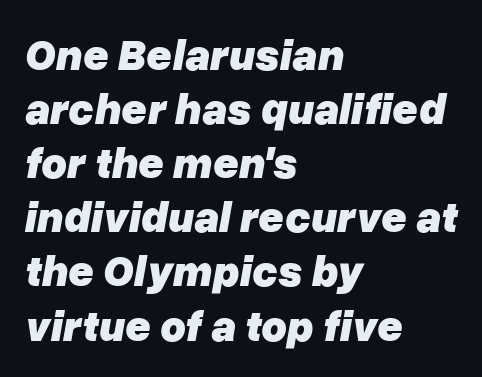
Q: Is the text bold? A: Yes.
Q: Is the text italic (slanted)? A: Yes, it leans right by about 10 degrees.
Q: Is the text underlined? A: No.
Q: How is the paragraph aligned? A: Left-aligned.
Q: Is the spacing between letters normal or unusually wide? A: Normal.
Q: Width (condensed, normal, or wide)? A: Normal.
Q: Stroke contrast? A: Low.
Q: x-height? A: Medium.
Q: Monospaced? A: No.
